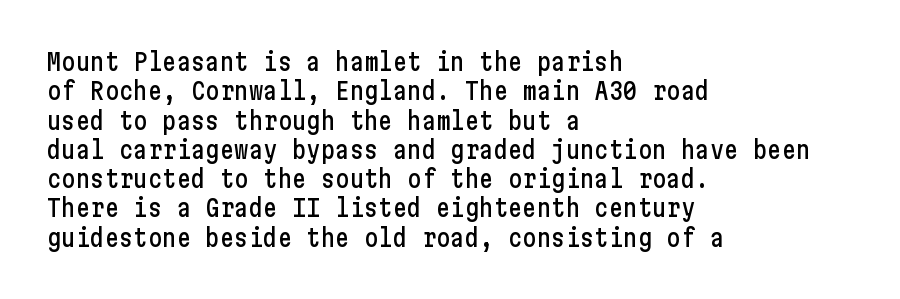
The image shows 24 px text type, upright; set left-aligned, line spacing 1.22x, normal letter spacing, not underlined.
